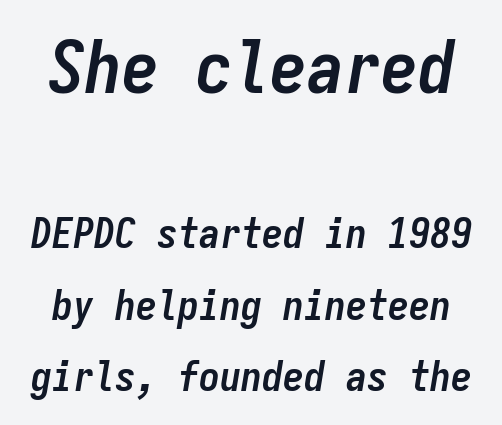
The image shows 74 px semibold, condensed type, italic (leaning right), monospaced; set line spacing 1.71x, normal letter spacing, not underlined; the first (top) block is 1.76x larger; low stroke contrast and a medium x-height.
